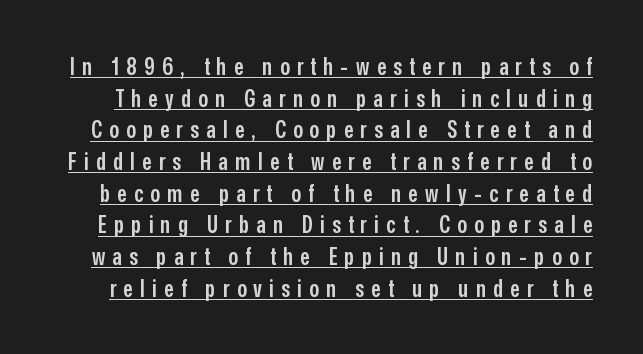
The image shows 24 px text type, upright; set normal line spacing (1.32x), unusually wide letter spacing (+0.3 em), underlined.
